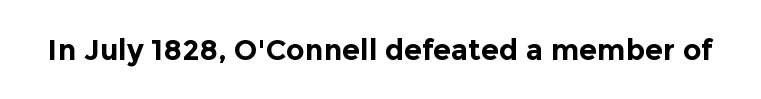
The lettering stays uniformly vertical, giving the passage a roman look. Look at the tracking — it's just the regular setting, nothing added. This is heavy type, rendered in bold. Looks like regular typesetting: each glyph gets only the width it needs. Just letters on the line, the space beneath them empty.
